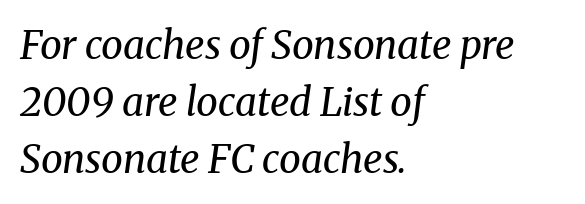
It's the slanting kind of type. The foot of each line stays bare and open. Think of a printed novel: that variable character pitch is what you see here. Horizontally, the lines are justified to the leading edge only.
